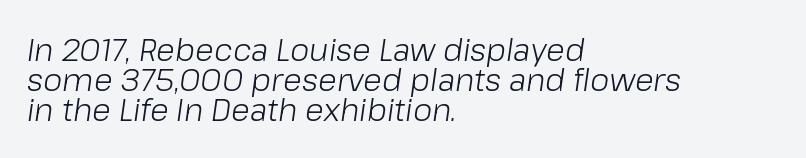
Leading: reduced. Do the characters align in a grid? No, the font is proportional. Style check: oblique. These lines are set flush left with a ragged right edge.
